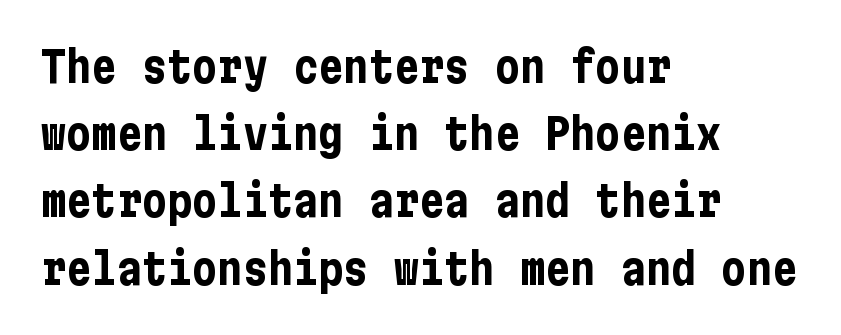
Q: Is the text bold? A: Yes.
Q: Is the text italic (slanted)? A: No, it is upright.
Q: Is the typeface a serif or a sans-serif typeface? A: Sans-serif.
Q: Is the text underlined? A: No.
Q: How is the paragraph aligned? A: Left-aligned.
Q: Is the spacing between letters normal or unusually wide? A: Normal.
Q: Is the spacing between lines tight, normal or loose? A: Normal.
Q: Width (condensed, normal, or wide)? A: Condensed.
Q: Stroke contrast? A: Low.
Q: x-height? A: Medium.
